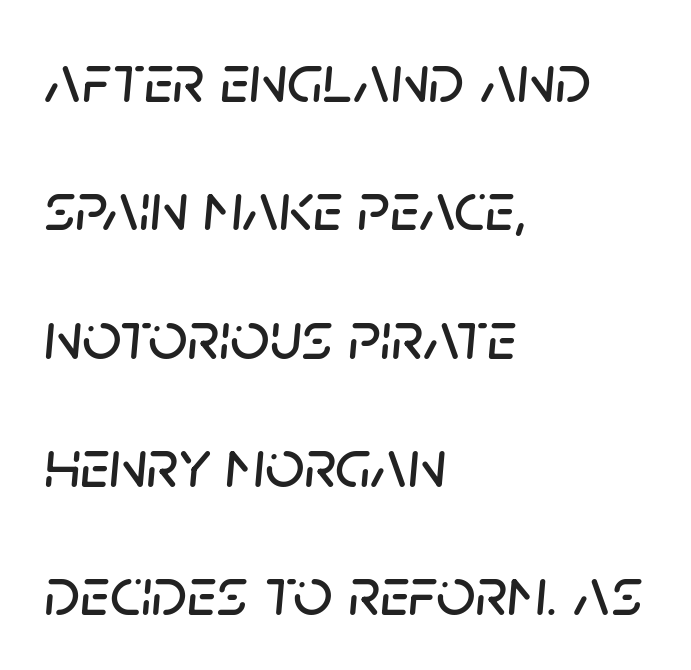
Note the varied advance widths — an 'i' is clearly narrower than an 'm'. Tracking value appears to be zero — textbook default spacing. Casual observation: everything's shoved over to the left. If you drew a line through each stem, it would be angled.
